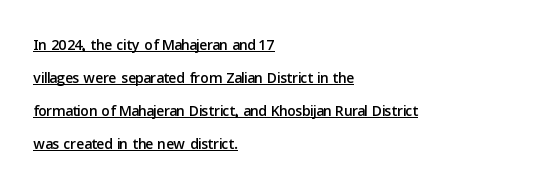
The image shows 21 px text type, upright; set left-aligned, normal line spacing (1.57x), normal letter spacing, underlined.
